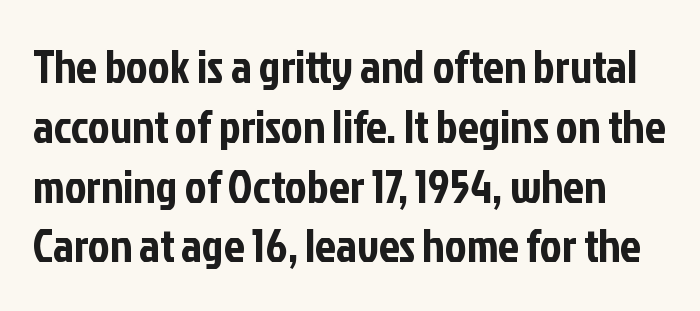
This sample has the flowing, uneven cadence of proportional lettering. Is this a sans? Yes — the strokes have no serifs. You could call the tracking neutral — neither tight nor loose. Words float on clear page, feet unadorned.
